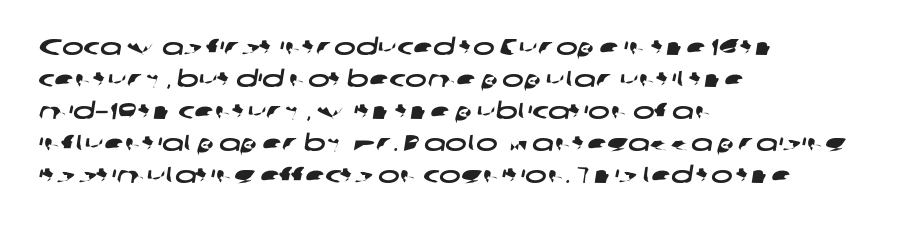
The image shows 23 px text type; set left-aligned, normal line spacing (1.39x), normal letter spacing, not underlined.
